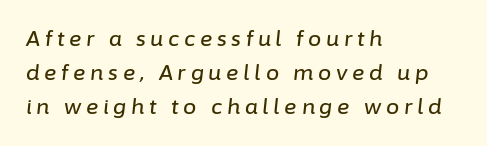
{"italic": "yes", "lean": "right", "slant_degrees": 6, "underline": "no", "align": "left", "line_spacing": "normal", "line_spacing_ratio": 1.61, "letter_spacing": "wide", "letter_spacing_em": 0.22, "glyph_px": 21}
